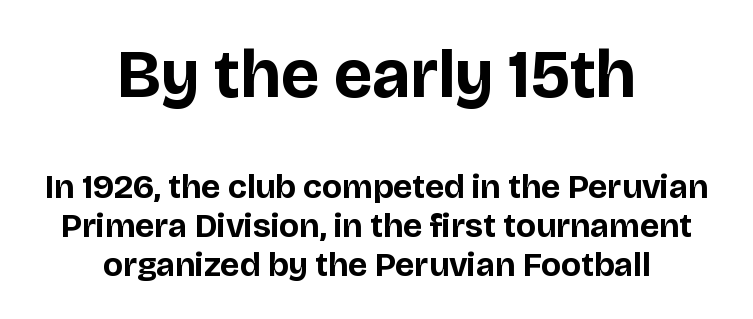
Do the letters lean? They stand straight. Check under the words: just untouched page. One glance says dense: line gaps are narrower than usual. Think of a printed novel: that variable character pitch is what you see here. You get the large type first, then a drop to smaller type. Both edges are ragged and mirror each other, which tells us the setting is centered.
